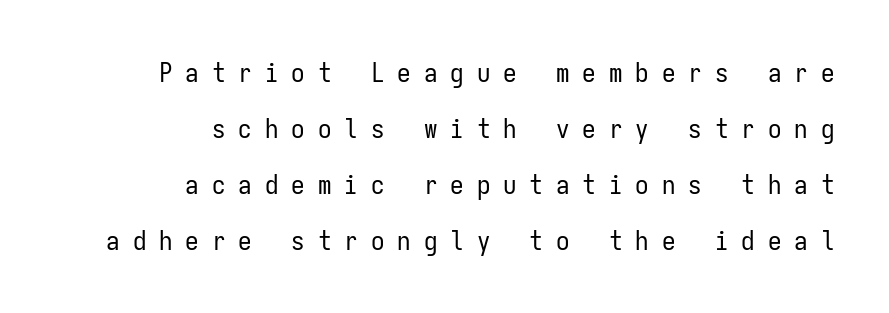
Q: Is the text bold? A: No.
Q: Is the text italic (slanted)? A: No, it is upright.
Q: Is the text underlined? A: No.
Q: How is the paragraph aligned? A: Right-aligned.
Q: Is the spacing between letters normal or unusually wide? A: Unusually wide.
Q: Is the spacing between lines tight, normal or loose? A: Loose.
